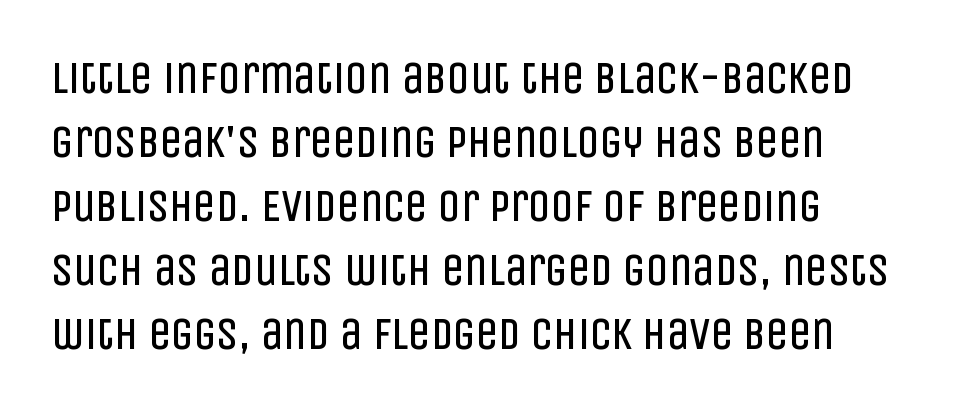
Visually the block forms a straight wall on the left and a jagged coastline on the right. Think of a printed novel: that variable character pitch is what you see here. Decoration check: the copy has no underline. The letterforms sit shoulder to shoulder at normal distance. Designer's note — italics off, roman on. The face used here is a sans, in the tradition of grotesques and geometrics.
